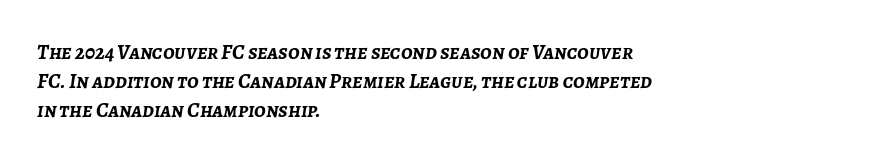
{"italic": "yes", "lean": "right", "slant_degrees": 7, "bold": "yes", "underline": "no", "align": "left", "line_spacing": "normal", "line_spacing_ratio": 1.37, "letter_spacing": "normal", "letter_spacing_em": 0.0, "glyph_px": 21}
